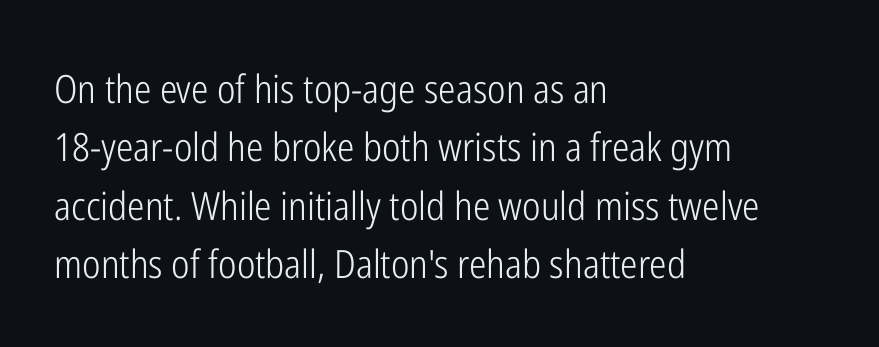
The image shows 39 px light, condensed sans-serif type, upright; set left-aligned, normal line spacing (1.5x), normal letter spacing, not underlined; low stroke contrast and a medium x-height.
